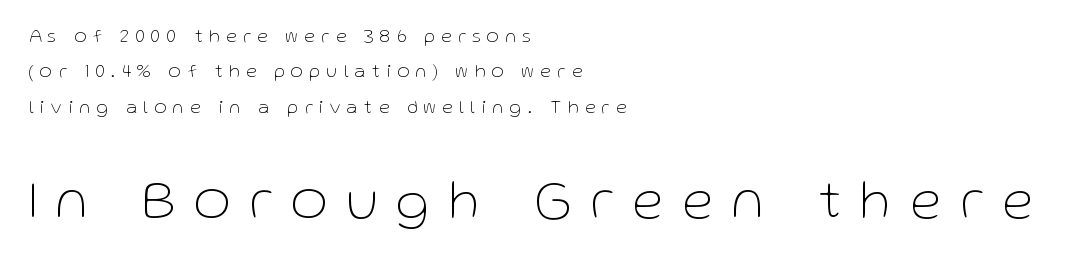
Q: Is the text bold? A: No.
Q: Is the text italic (slanted)? A: No, it is upright.
Q: Is the typeface a serif or a sans-serif typeface? A: Sans-serif.
Q: Is the text underlined? A: No.
Q: How is the paragraph aligned? A: Left-aligned.
Q: Is the spacing between letters normal or unusually wide? A: Unusually wide.
Q: Which block of text is set in a larger size, the first (top) or the second (bottom)? A: The second (bottom) one.
Q: Width (condensed, normal, or wide)? A: Normal.
Q: Stroke contrast? A: Low.
Q: x-height? A: Medium.
Q: Monospaced? A: No.
